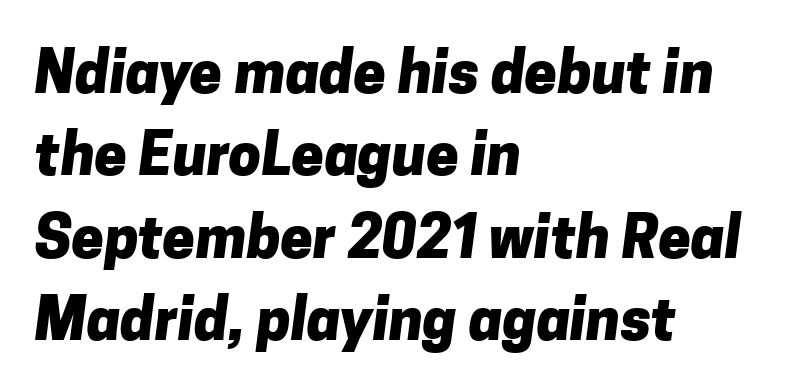
Q: Is the text bold? A: Yes.
Q: Is the typeface a serif or a sans-serif typeface? A: Sans-serif.
Q: Is the text underlined? A: No.
Q: How is the paragraph aligned? A: Left-aligned.
Q: Is the spacing between letters normal or unusually wide? A: Normal.
Q: Is the spacing between lines tight, normal or loose? A: Normal.
Q: Width (condensed, normal, or wide)? A: Normal.
Q: Stroke contrast? A: Low.
Q: x-height? A: Medium.
Q: Monospaced? A: No.
